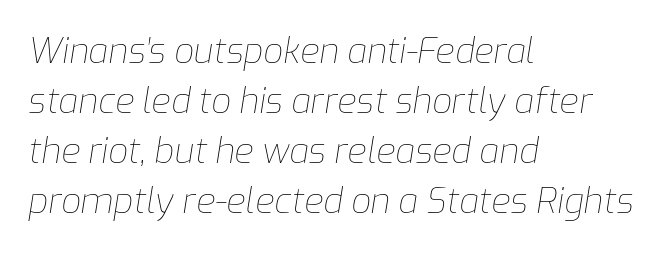
Q: Is the text bold? A: No.
Q: Is the text italic (slanted)? A: Yes, it leans right by about 9 degrees.
Q: Is the text underlined? A: No.
Q: How is the paragraph aligned? A: Left-aligned.
Q: Is the spacing between letters normal or unusually wide? A: Normal.
Q: Is the spacing between lines tight, normal or loose? A: Normal.
Q: Width (condensed, normal, or wide)? A: Normal.
Q: Stroke contrast? A: Low.
Q: x-height? A: Medium.
Q: Monospaced? A: No.
